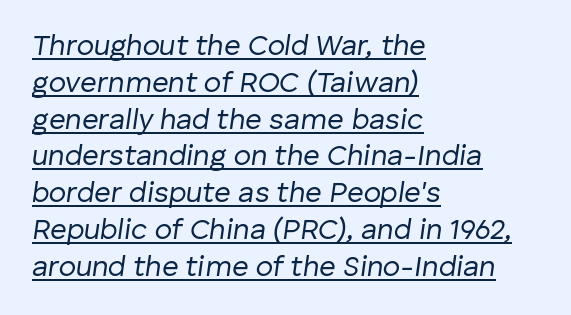
No heavy texture on the line: the type isn't bold. The leading is moderate, giving the passage an even texture. The rendering applies a slant to the glyphs. If you drew a ruler down the left edge, every line would touch it.
